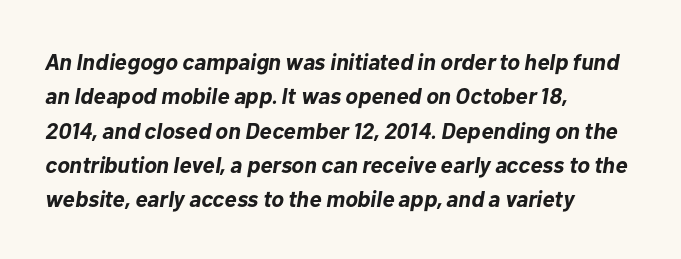
The letters are bold, with thick, heavy strokes. The whole block is typeset with a tilt. Tracking here is standard; glyphs follow each other at the usual distance. The specimen omits any rule beneath the text block's lines. Students, observe: this is what conventionally led text looks like. Compared with a centered layout, this one pins lines to the left instead.
